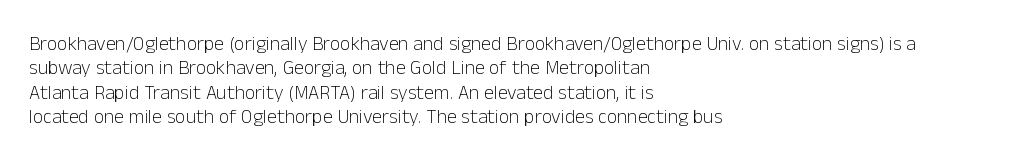
Q: Is the text bold? A: No.
Q: Is the text italic (slanted)? A: No, it is upright.
Q: Is the text underlined? A: No.
Q: How is the paragraph aligned? A: Left-aligned.
Q: Is the spacing between letters normal or unusually wide? A: Normal.
